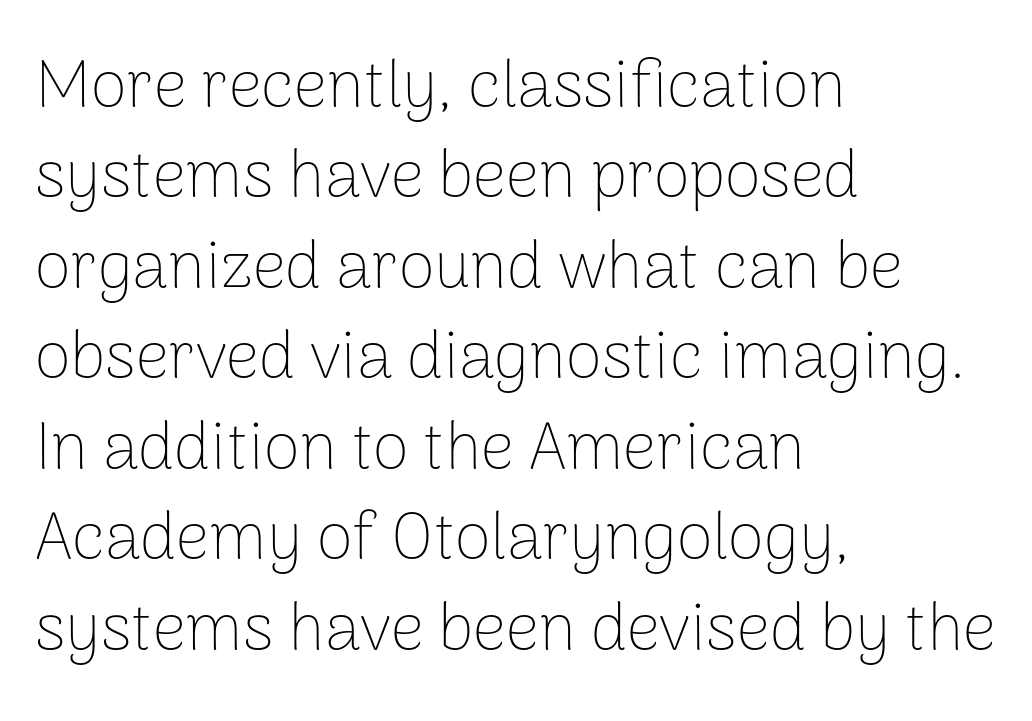
{"serif": "no", "italic": "no", "bold": "no", "weight": "thin", "width": "normal", "stroke_contrast": "low", "x_height": "medium", "monospaced": "no", "underline": "no", "align": "left", "line_spacing": "normal", "line_spacing_ratio": 1.37, "letter_spacing": "normal", "letter_spacing_em": 0.0, "glyph_px": 66}
